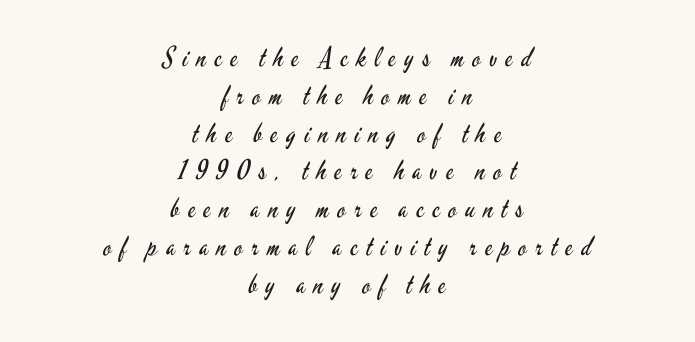
{"bold": "no", "underline": "no", "align": "center", "line_spacing": "normal", "line_spacing_ratio": 1.4, "letter_spacing": "wide", "letter_spacing_em": 0.32, "glyph_px": 27}
